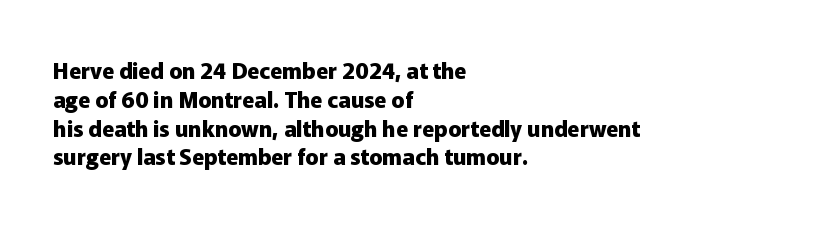
The rows are spaced the way most documents space them. Its strokes are broad and dark, the hallmark of bold type. Posture: upright roman. A bare baseline throughout the passage.
